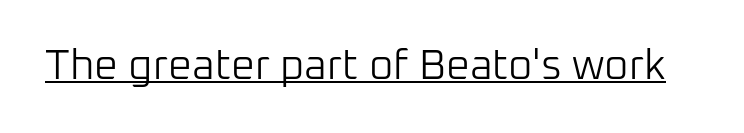
If you drew a line through each stem, it would be perfectly vertical. Decoration check: the copy is underlined. Looks like regular typesetting: each glyph gets only the width it needs. Is this a heavy cut? Hardly; it is regular or lighter.
